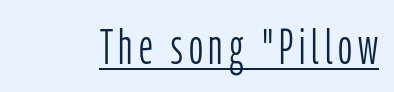
Notice how the stems are strictly vertical — no italics here. Has an underline been added? It has. Does the type have serifs? No, each stem ends abruptly. The cut favours lightness, reaching ordinary text weight at its darkest. Is this a fixed-width face? No — the glyphs have proportional, varying widths.
